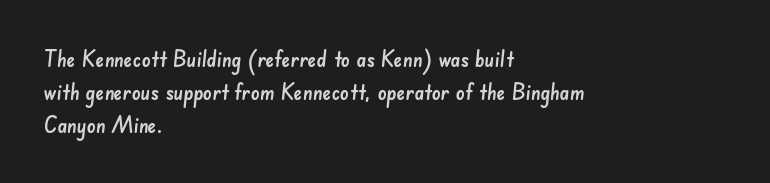
{"underline": "no", "align": "left", "line_spacing": "normal", "line_spacing_ratio": 1.49, "letter_spacing": "normal", "letter_spacing_em": 0.0, "glyph_px": 22}
